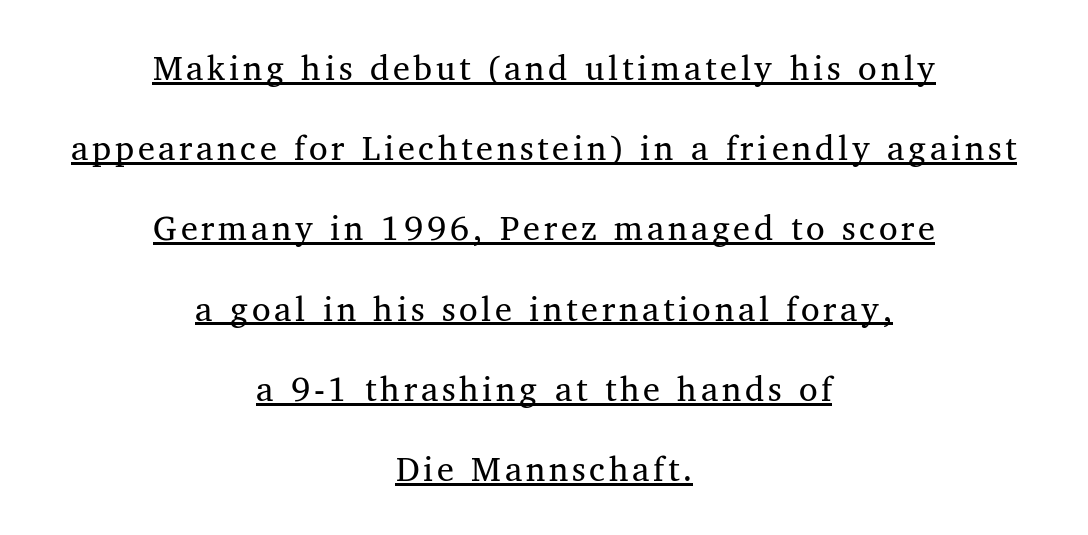
Q: Is the text bold? A: No.
Q: Is the text italic (slanted)? A: No, it is upright.
Q: Is the typeface a serif or a sans-serif typeface? A: Serif.
Q: Is the text underlined? A: Yes.
Q: How is the paragraph aligned? A: Centered.
Q: Is the spacing between lines tight, normal or loose? A: Loose.
Q: Width (condensed, normal, or wide)? A: Normal.
Q: Stroke contrast? A: Medium.
Q: x-height? A: Medium.
Q: Monospaced? A: No.
